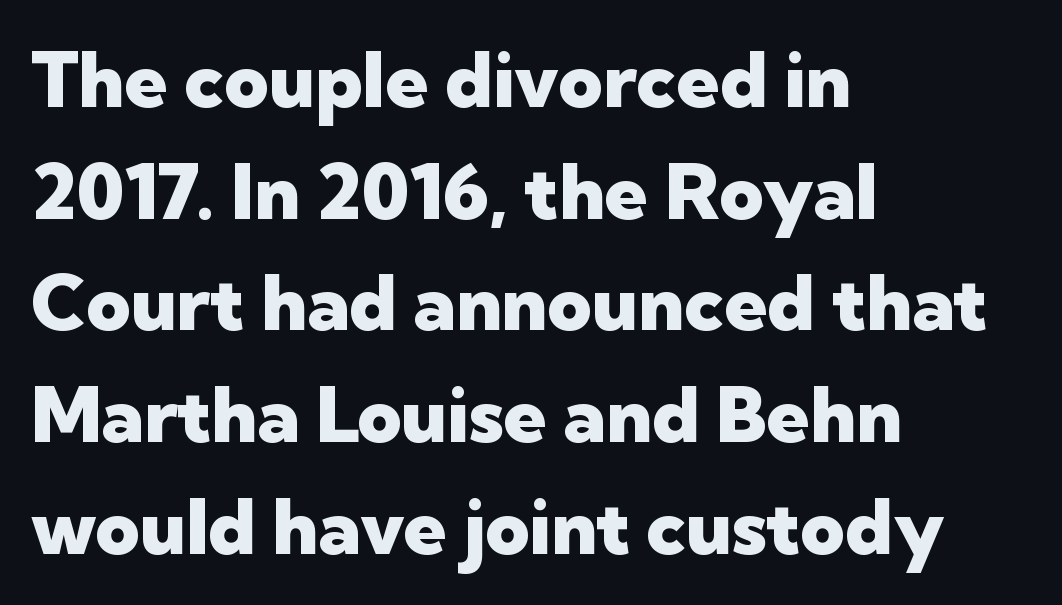
The image shows 77 px heavy sans-serif type, upright; set left-aligned, normal line spacing (1.45x), normal letter spacing, not underlined; low stroke contrast and a medium x-height.
